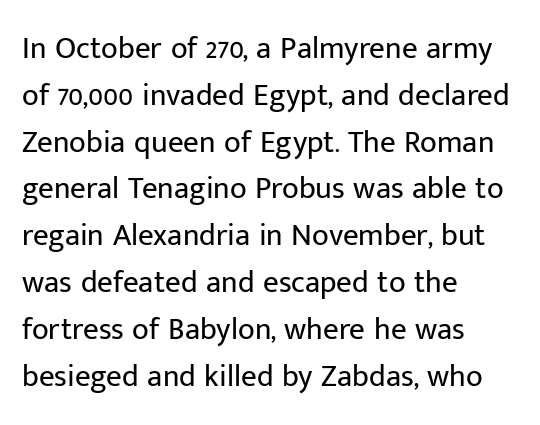
The face looks like a standard text weight, possibly lighter. The text block is weighted toward the left margin, trailing off unevenly rightward. Quick note: interline space is typical. The letters advance in unequal steps, a hallmark of proportional type.
